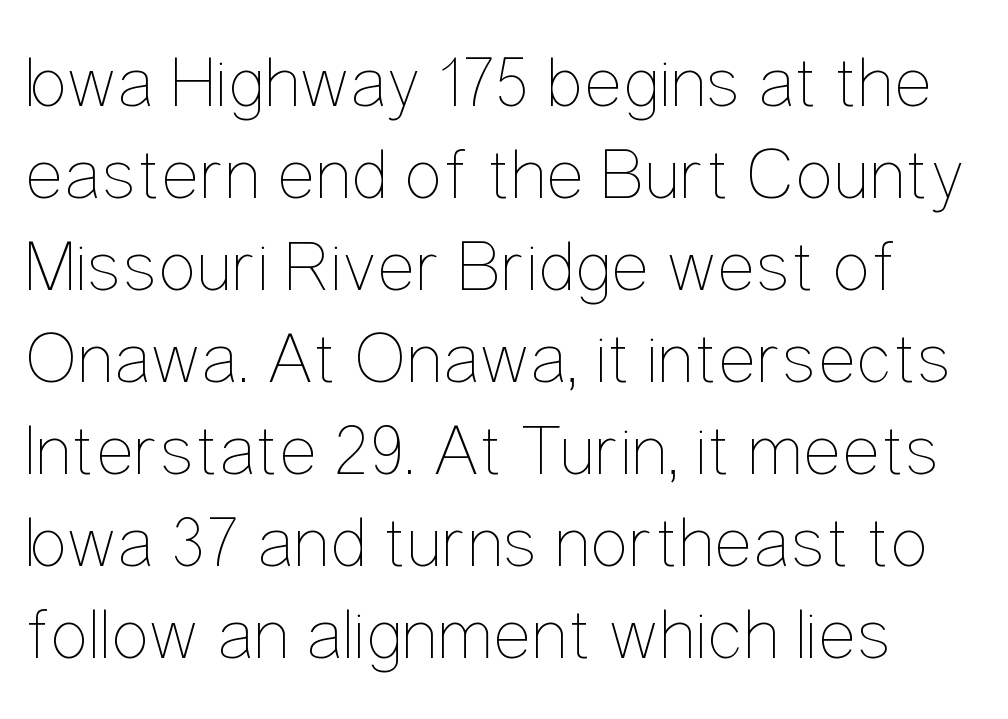
The image shows 73 px thin, condensed type, upright; set normal line spacing (1.26x), normal letter spacing, not underlined; low stroke contrast and a medium x-height.
